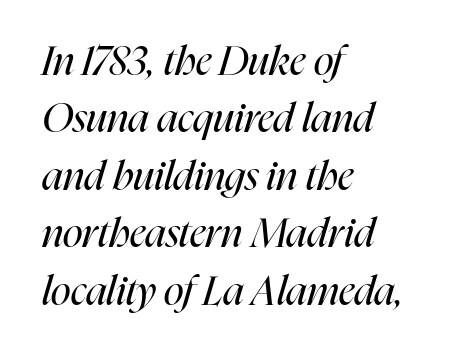
The image shows 41 px regular-weight, condensed type, italic (leaning right); set left-aligned, normal line spacing (1.4x), normal letter spacing, not underlined; high stroke contrast and a medium x-height.
